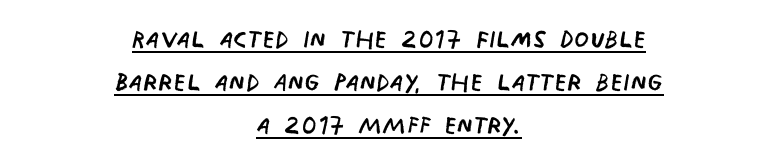
The image shows 34 px regular-weight, condensed sans-serif type; set centered, normal line spacing (1.26x), normal letter spacing, underlined; low stroke contrast and a large x-height.
